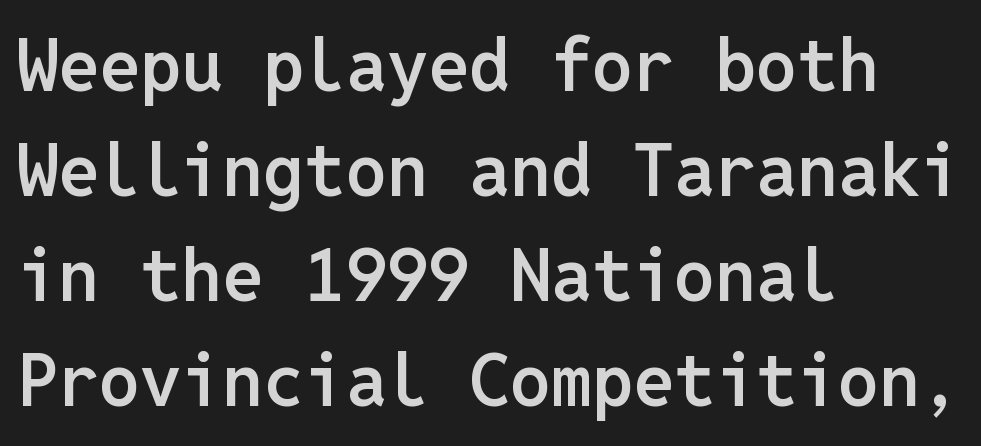
Q: Is the text bold? A: Semi-bold.
Q: Is the text italic (slanted)? A: No, it is upright.
Q: Is the typeface a serif or a sans-serif typeface? A: Sans-serif.
Q: Is the text underlined? A: No.
Q: How is the paragraph aligned? A: Left-aligned.
Q: Is the spacing between letters normal or unusually wide? A: Normal.
Q: Is the spacing between lines tight, normal or loose? A: Normal.
Q: Width (condensed, normal, or wide)? A: Normal.
Q: Stroke contrast? A: Low.
Q: x-height? A: Medium.
Q: Monospaced? A: Yes.
